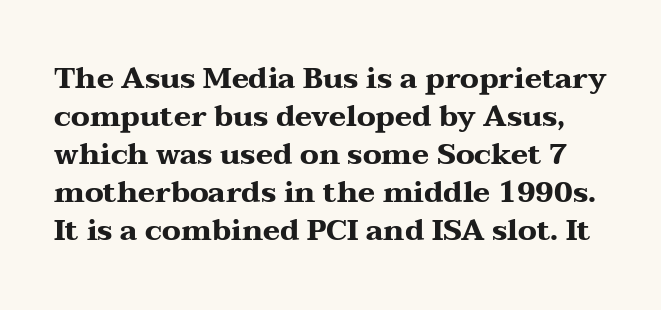
The image shows 29 px heavy, wide serif type, upright; set normal line spacing (1.31x), normal letter spacing, not underlined; medium stroke contrast and a medium x-height.
